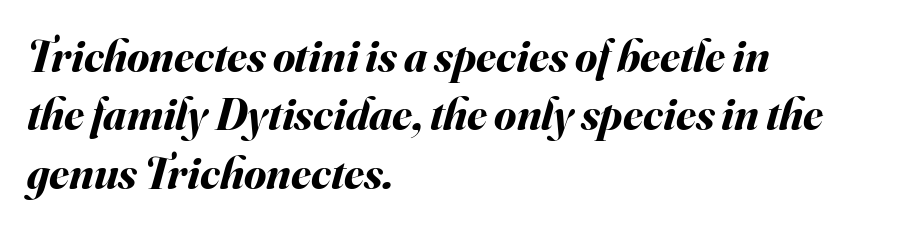
The image shows 45 px bold type, italic (leaning right); set left-aligned, normal line spacing (1.3x), normal letter spacing, not underlined; medium stroke contrast and a small x-height.
